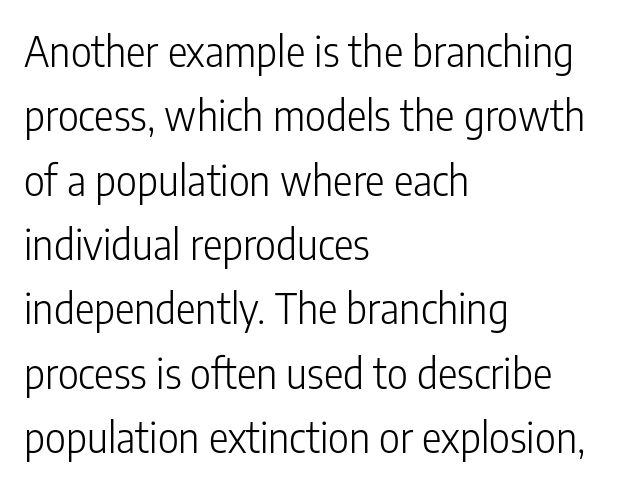
The image shows 41 px light, condensed sans-serif type, upright; set left-aligned, normal line spacing (1.57x), normal letter spacing, not underlined; low stroke contrast and a medium x-height.
